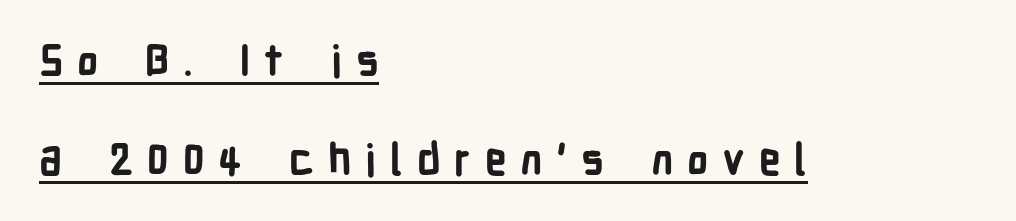
As a designer I'd log this as weight 700, bold. Tracking value appears strongly positive — letters spread wide. You could not count columns in this text — the font is proportionally spaced. Designer's note — italics off, roman on. The rendering shows plain stroke endings on the letterforms — a sans-serif design.
